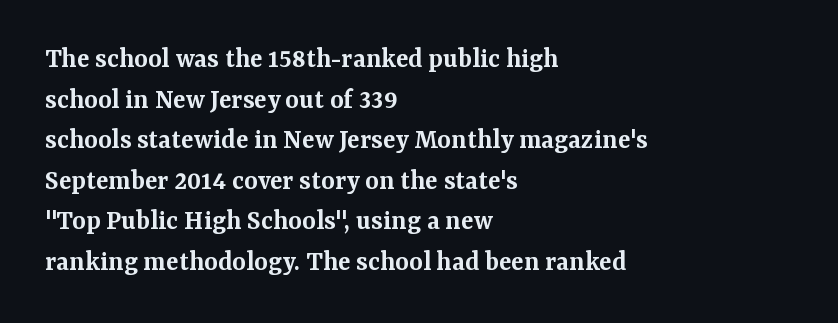
{"serif": "yes", "italic": "no", "bold": "semi", "weight": "semibold", "width": "normal", "stroke_contrast": "medium", "x_height": "medium", "monospaced": "no", "underline": "no", "align": "left", "line_spacing": "normal", "line_spacing_ratio": 1.4, "letter_spacing": "normal", "letter_spacing_em": 0.0, "glyph_px": 29}
